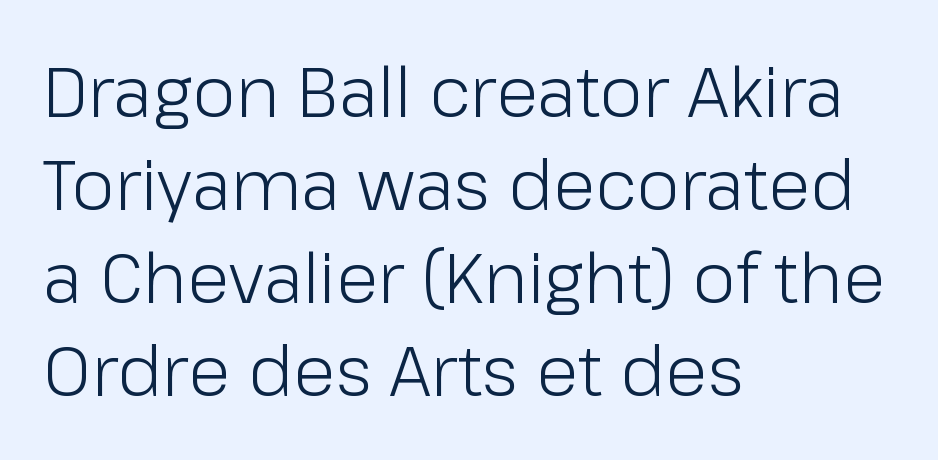
The axis of the letterforms is exactly vertical. Left-aligned paragraph, ragged on the right. The rendering uses natural spacing where letterforms have individual widths. The rows are spaced the way most documents space them. The passage shown is not underscored anywhere.
